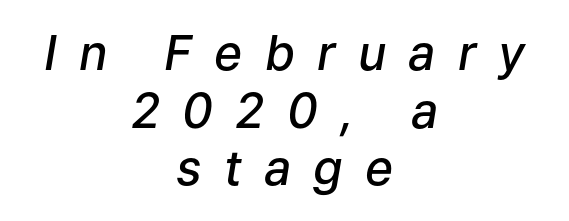
The image shows 48 px semibold type, italic (leaning right); set centered, line spacing 1.2x, unusually wide letter spacing (+0.46 em), not underlined; low stroke contrast and a medium x-height.
